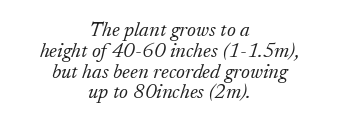
The image shows 21 px text type, italic (leaning right); set centered, tight line spacing (0.99x), normal letter spacing, not underlined.
